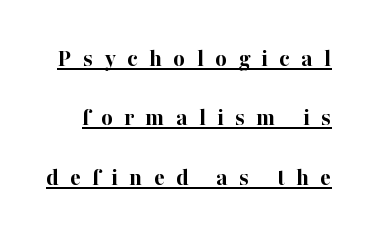
The image shows 25 px bold type, upright; set loose line spacing (2.38x), unusually wide letter spacing (+0.46 em), underlined.
